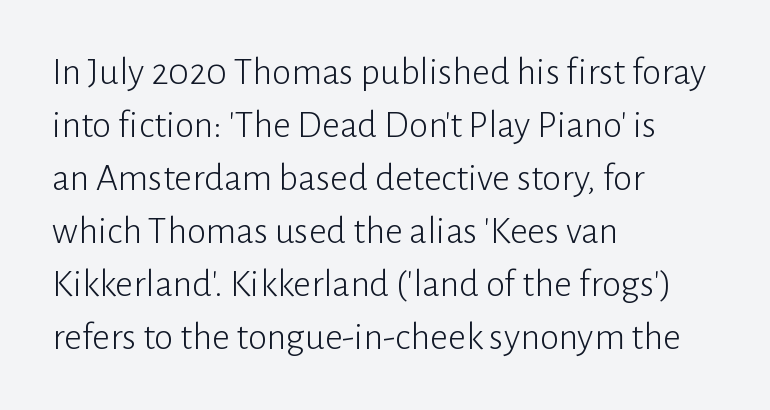
The type family on display is of the sans-serif kind. Each row of text sits above clean, open space. Where is the straight margin? On the left. The face used here is proportionally spaced, like ordinary book or web type. Regular leading. Italic? Not at all — the glyphs are vertical.
